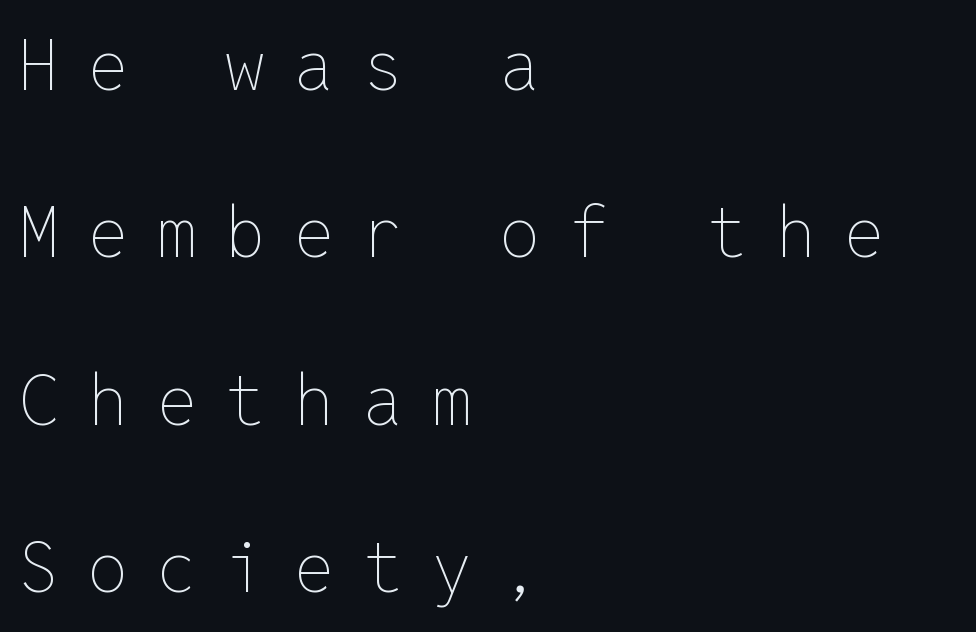
{"italic": "no", "bold": "no", "weight": "thin", "width": "normal", "stroke_contrast": "low", "x_height": "medium", "monospaced": "yes", "underline": "no", "align": "left", "line_spacing": "loose", "line_spacing_ratio": 2.39, "letter_spacing": "wide", "letter_spacing_em": 0.42, "glyph_px": 70}
